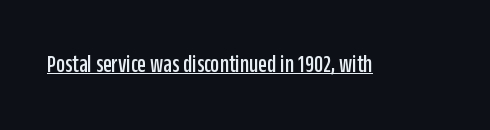
You can tell it's not italic because the verticals are truly vertical. Honestly, the letter spacing is just normal — you wouldn't notice it. Students, observe the line beneath the letters — that is underlining.
